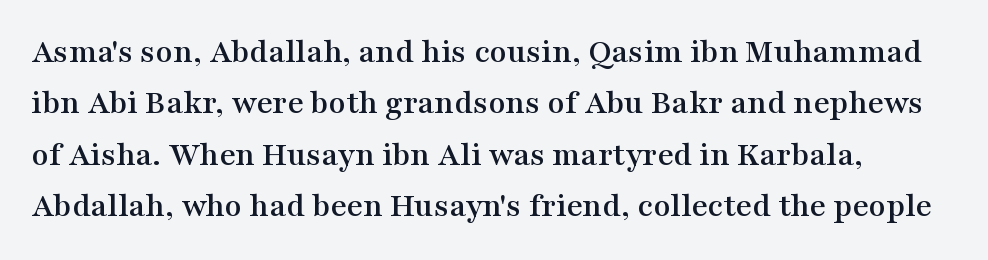
The image shows 35 px wide serif type, upright; set left-aligned, normal line spacing (1.47x), normal letter spacing, not underlined; medium stroke contrast and a medium x-height.
